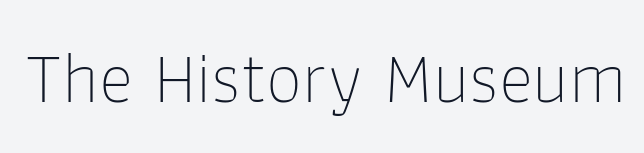
Q: Is the text bold? A: No.
Q: Is the text italic (slanted)? A: No, it is upright.
Q: Is the typeface a serif or a sans-serif typeface? A: Sans-serif.
Q: Is the text underlined? A: No.
Q: Is the spacing between letters normal or unusually wide? A: Normal.
Q: Width (condensed, normal, or wide)? A: Normal.
Q: Stroke contrast? A: Low.
Q: x-height? A: Medium.
Q: Monospaced? A: No.
